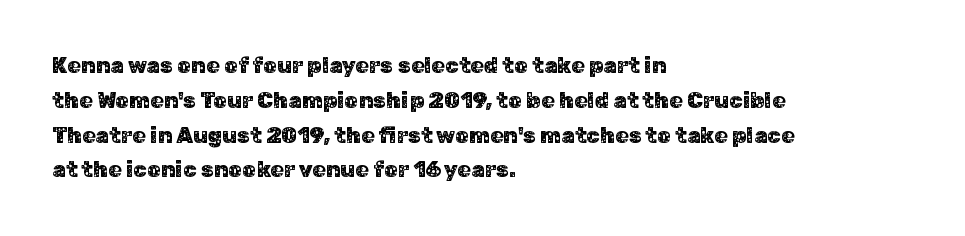
Q: Is the text italic (slanted)? A: No, it is upright.
Q: Is the text underlined? A: No.
Q: How is the paragraph aligned? A: Left-aligned.
Q: Is the spacing between letters normal or unusually wide? A: Normal.
Q: Is the spacing between lines tight, normal or loose? A: Normal.
